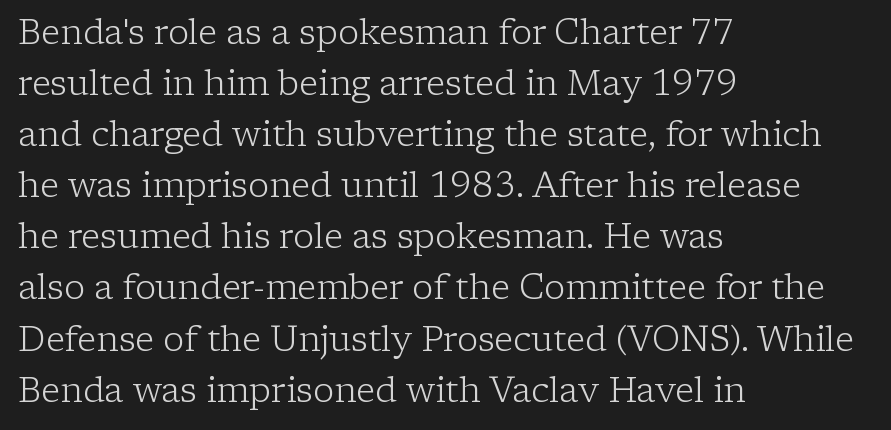
A serif font was chosen for this passage. Has an underline been added? It has not. The line-height multiplier appears to be the usual default. One-word summary of the alignment: left. The passage shown is typed in a proportional face where columns would drift. Ink coverage per letter is moderate at most.
